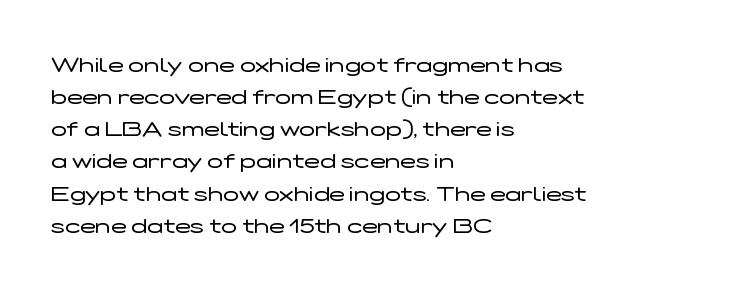
{"italic": "no", "bold": "no", "underline": "no", "align": "left", "line_spacing": "normal", "line_spacing_ratio": 1.53, "letter_spacing": "normal", "letter_spacing_em": 0.0, "glyph_px": 21}
